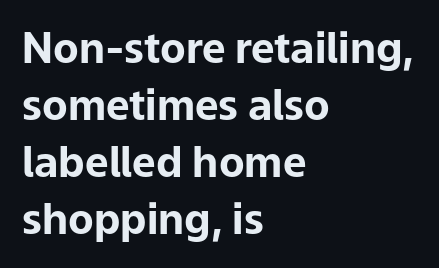
The ragged edge is on the right, which tells us the setting is flush left. The glyphs in this specimen are sans serif. Anything drawn beneath the words? Only blank space. Nope, not italic — everything's standing straight. The rendering uses a moderate line-height, typical for paragraphs.
